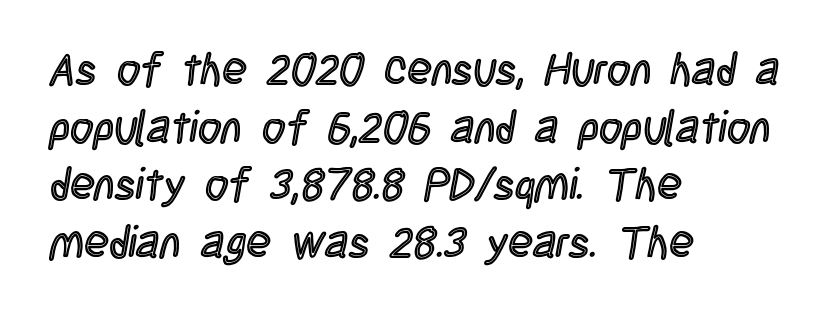
{"width": "condensed", "x_height": "large", "monospaced": "no", "underline": "no", "align": "left", "line_spacing": "normal", "line_spacing_ratio": 1.28, "letter_spacing": "normal", "letter_spacing_em": 0.0, "glyph_px": 45}
